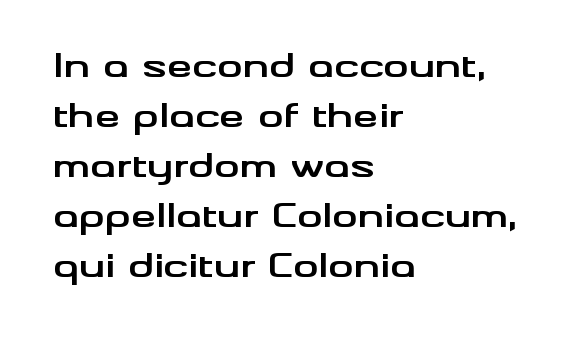
The image shows 32 px bold, wide sans-serif type, upright; set left-aligned, normal line spacing (1.56x), normal letter spacing, not underlined; medium stroke contrast and a small x-height.
